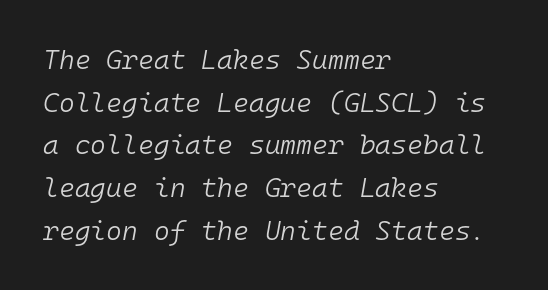
If you measured baseline to baseline, you'd find a middling distance. The specimen reads as italic at a glance. Is the stroke heavy? The answer is a plain regular-or-lighter. Does the copy run flush right? No — it runs flush left. Beneath every word, the page is bare.
